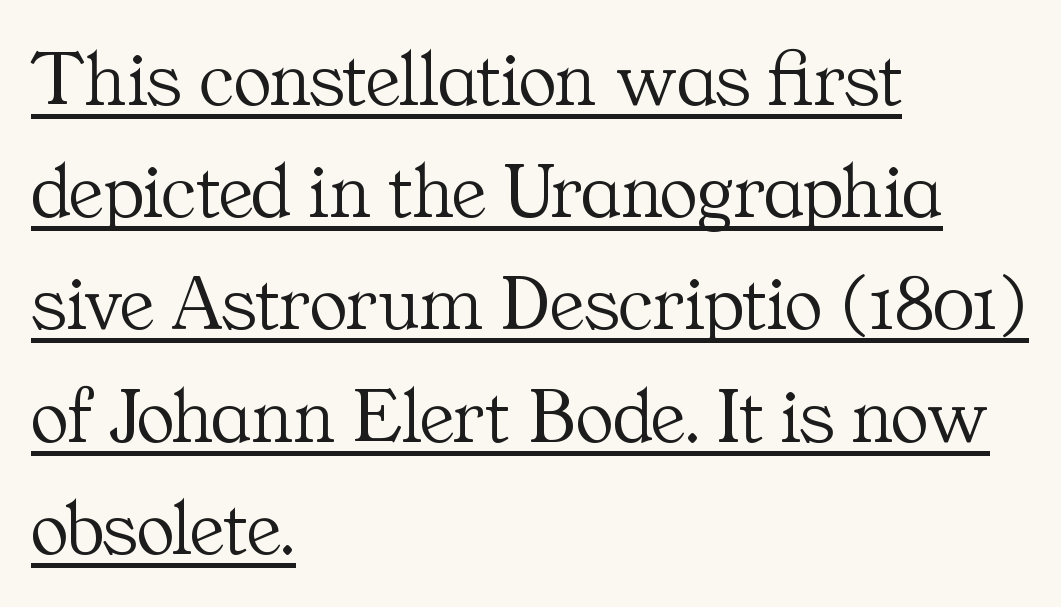
The image shows 79 px light serif type, upright; set left-aligned, normal line spacing (1.42x), normal letter spacing, underlined; medium stroke contrast and a medium x-height.
